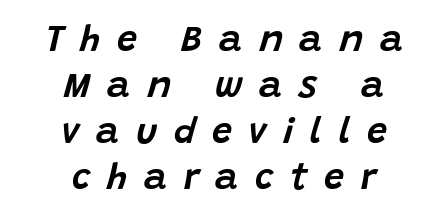
The image shows 36 px text type, italic (leaning right); set centered, normal line spacing (1.28x), unusually wide letter spacing (+0.46 em), not underlined; low stroke contrast and a large x-height.
